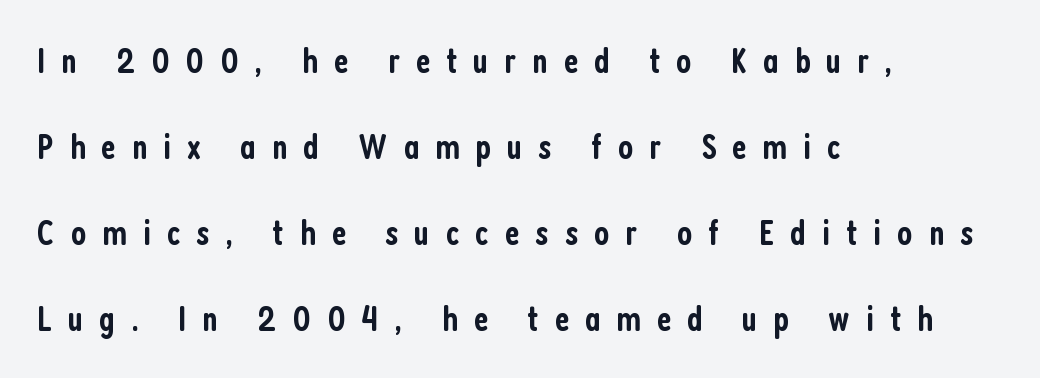
{"serif": "no", "italic": "no", "bold": "semi", "weight": "semibold", "width": "condensed", "stroke_contrast": "low", "x_height": "medium", "monospaced": "no", "underline": "no", "align": "left", "line_spacing": "loose", "line_spacing_ratio": 2.39, "letter_spacing": "wide", "letter_spacing_em": 0.45, "glyph_px": 36}
